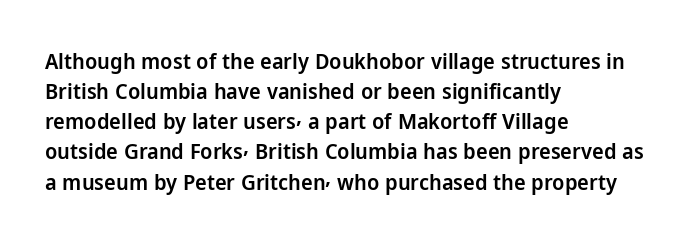
The image shows 22 px text type, upright; set left-aligned, normal line spacing (1.37x), normal letter spacing, not underlined.
